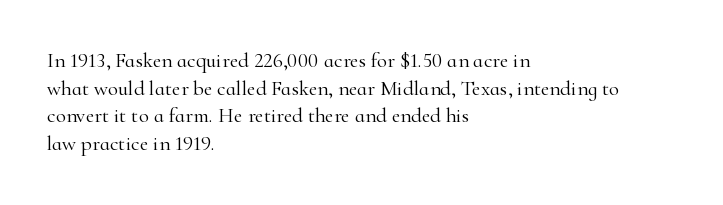
Every stem runs plumb, perpendicular to the baseline. Leftover space on each line is placed entirely after the last word. Check the space under the baseline: it is left empty. This reads as an unemphasized weight, regular at the heaviest. Caption: standard tracking, unaltered.
